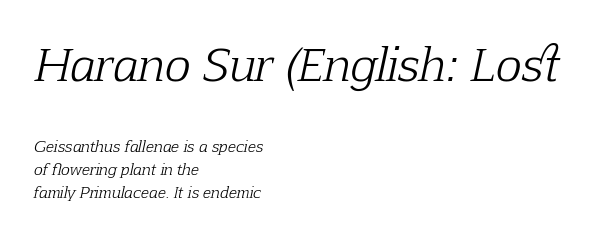
The letterforms sit at book weight or below. Nobody drew a line under any word here. The glyphs look as if they've been sheared to an angle. The characters display serif detailing at their extremities. This sample uses plain, unmodified letter spacing. Each letter keeps its own natural width here, so spacing adapts to shape.
